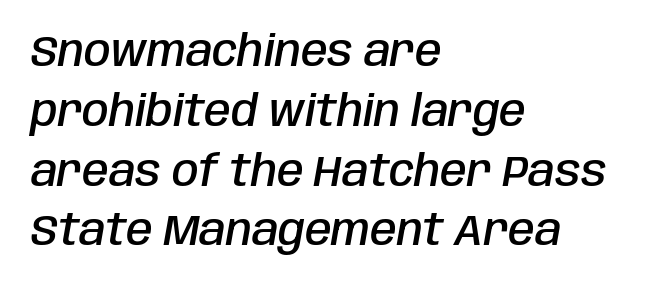
Letter spacing: default. Proportional: the letters do not fall into vertical columns. Compared with an ordinary text face, these strokes are moderately heavier — a semibold. Check the space under the baseline: it is left empty. Rendered with sloped, italic letterforms. Honestly, the row spacing looks completely unremarkable.
